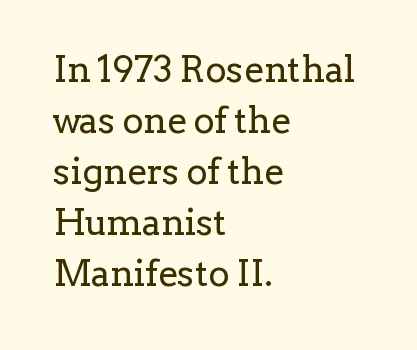
{"serif": "yes", "italic": "no", "bold": "no", "weight": "regular", "width": "normal", "stroke_contrast": "low", "x_height": "medium", "monospaced": "no", "underline": "no", "align": "left", "line_spacing": "normal", "line_spacing_ratio": 1.42, "letter_spacing": "normal", "letter_spacing_em": 0.0, "glyph_px": 36}
